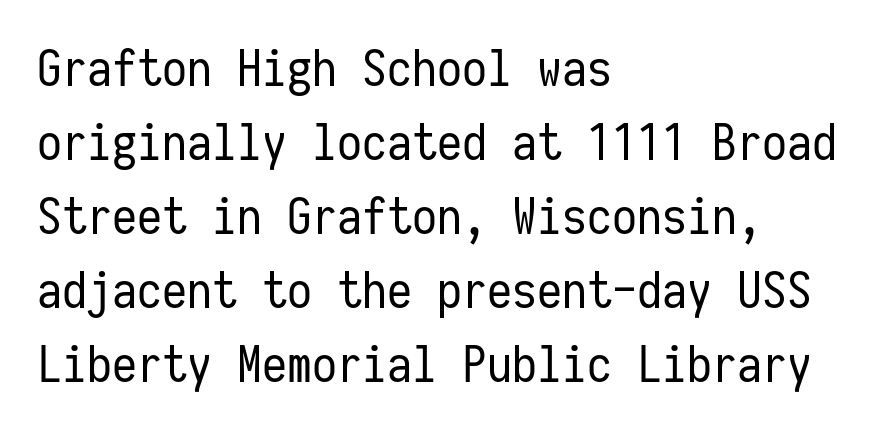
{"serif": "no", "italic": "no", "bold": "no", "weight": "regular", "width": "condensed", "stroke_contrast": "low", "x_height": "medium", "monospaced": "yes", "underline": "no", "align": "left", "line_spacing": "normal", "line_spacing_ratio": 1.48, "letter_spacing": "normal", "letter_spacing_em": 0.0, "glyph_px": 50}
